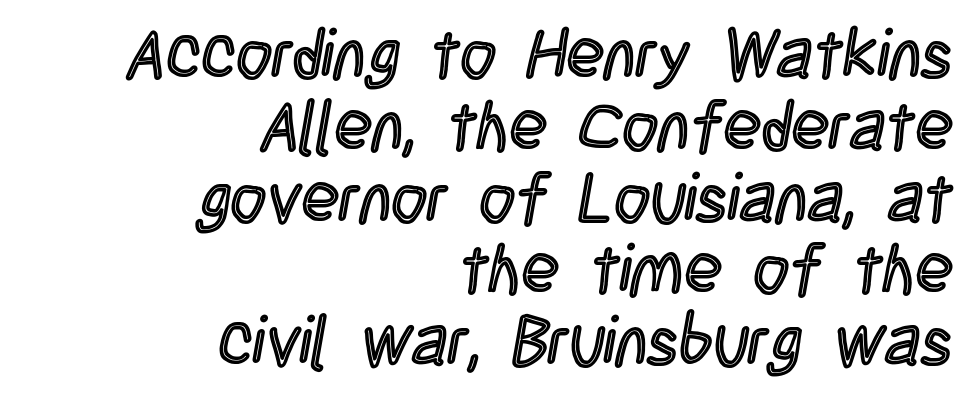
Q: Is the text italic (slanted)? A: Yes.
Q: Is the text underlined? A: No.
Q: How is the paragraph aligned? A: Right-aligned.
Q: Is the spacing between letters normal or unusually wide? A: Normal.
Q: Is the spacing between lines tight, normal or loose? A: Tight.
Q: Width (condensed, normal, or wide)? A: Condensed.
Q: x-height? A: Large.
Q: Monospaced? A: No.
